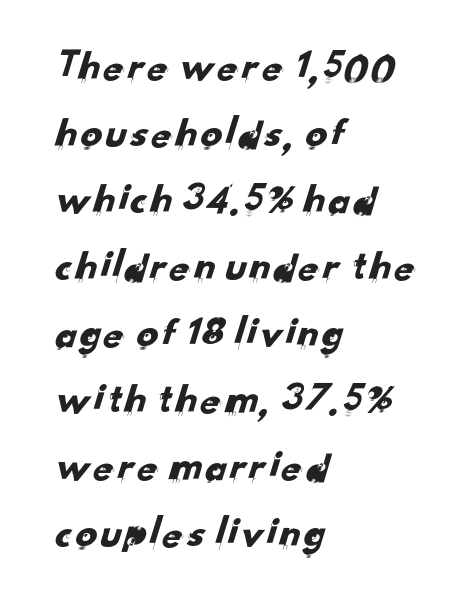
Q: Is the typeface a serif or a sans-serif typeface? A: Sans-serif.
Q: Is the text underlined? A: No.
Q: How is the paragraph aligned? A: Left-aligned.
Q: Is the spacing between letters normal or unusually wide? A: Normal.
Q: Is the spacing between lines tight, normal or loose? A: Normal.
Q: Width (condensed, normal, or wide)? A: Normal.
Q: Stroke contrast? A: Low.
Q: x-height? A: Small.
Q: Monospaced? A: No.
